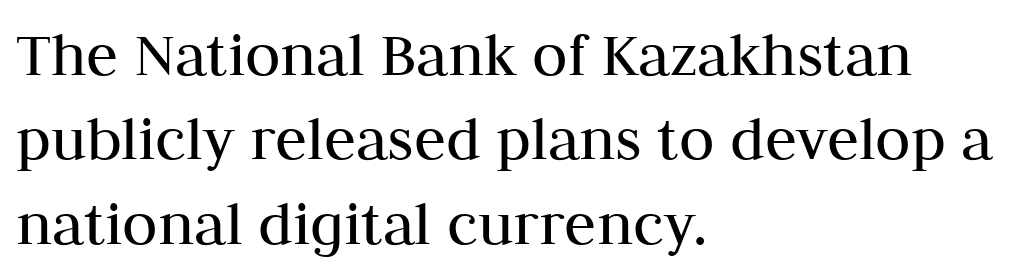
{"serif": "yes", "italic": "no", "bold": "no", "weight": "regular", "width": "normal", "stroke_contrast": "medium", "x_height": "medium", "monospaced": "no", "underline": "no", "align": "left", "line_spacing": "normal", "line_spacing_ratio": 1.3, "letter_spacing": "normal", "letter_spacing_em": 0.0, "glyph_px": 65}
